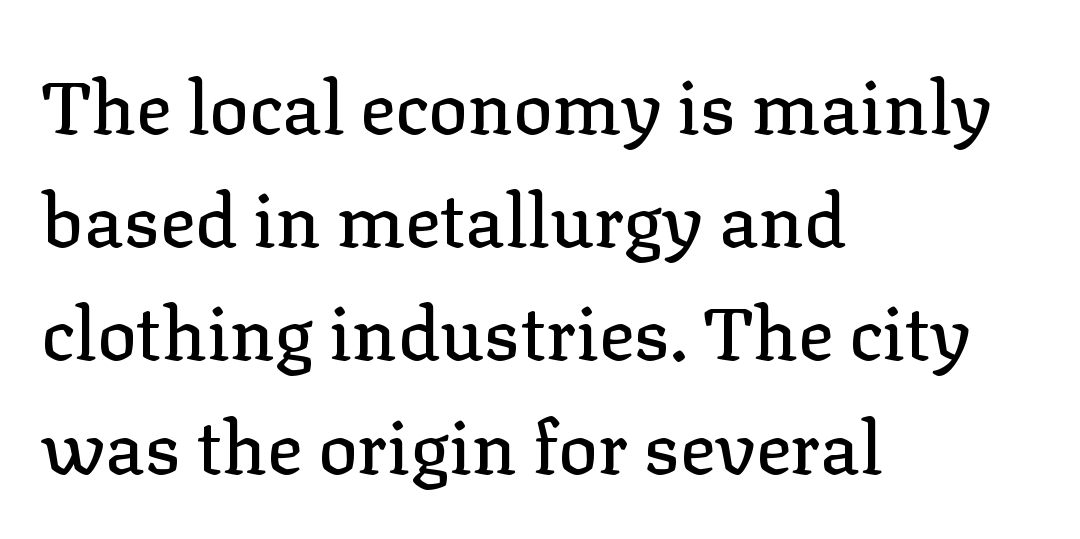
The zone under the glyphs is completely vacant. These lines stack with their left ends in a neat column. Think of a printed novel: that variable character pitch is what you see here. The rows are spaced the way most documents space them.
